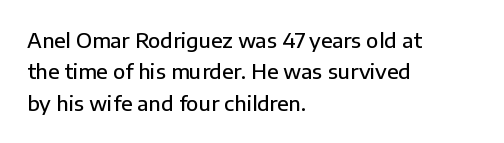
Q: Is the text bold? A: Semi-bold.
Q: Is the text italic (slanted)? A: No, it is upright.
Q: Is the text underlined? A: No.
Q: How is the paragraph aligned? A: Left-aligned.
Q: Is the spacing between letters normal or unusually wide? A: Normal.
Q: Is the spacing between lines tight, normal or loose? A: Normal.
